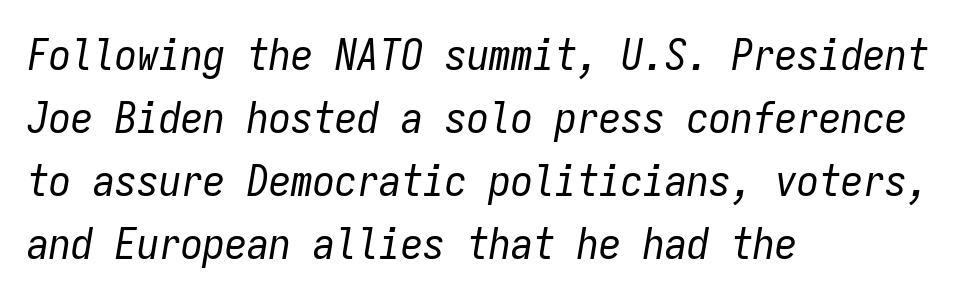
The image shows 44 px regular-weight, condensed type, italic (leaning right), monospaced; set left-aligned, normal line spacing (1.43x), normal letter spacing, not underlined; low stroke contrast and a medium x-height.
